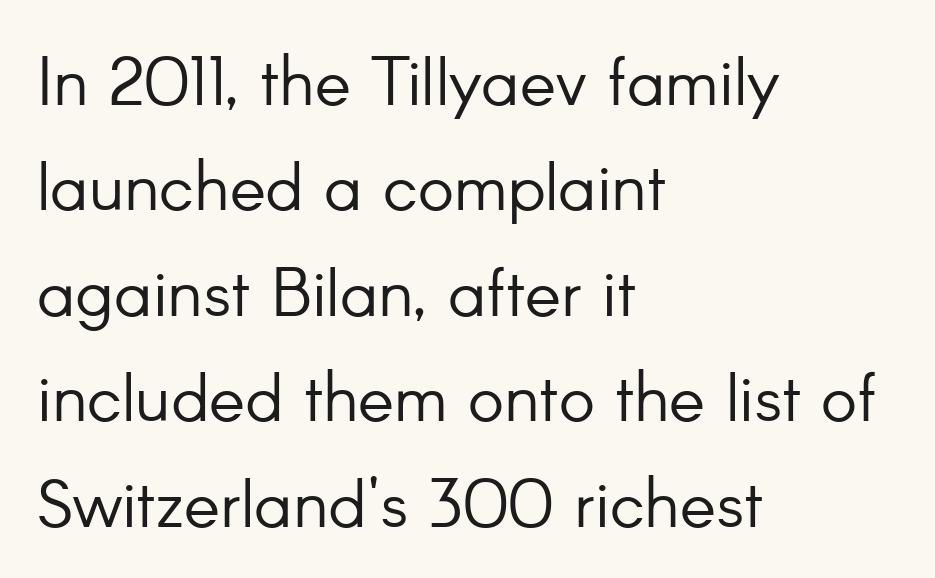
The image shows 68 px light sans-serif type, upright; set left-aligned, normal line spacing (1.55x), normal letter spacing, not underlined; low stroke contrast and a small x-height.
